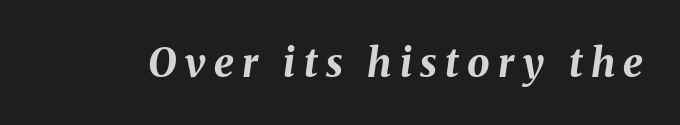
The image shows 40 px bold type, italic (leaning right); set unusually wide letter spacing (+0.21 em), not underlined; medium stroke contrast and a medium x-height.
